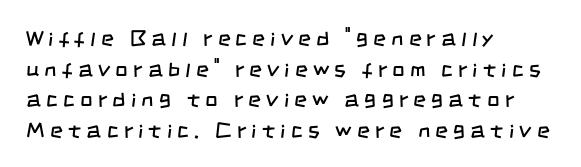
Leading: standard. Check under the words: just untouched page. Unbolded letterforms with no extra heft. Leftover space on each line is placed entirely after the last word. Honestly, the letter spacing is so wide it's the main thing you notice.
